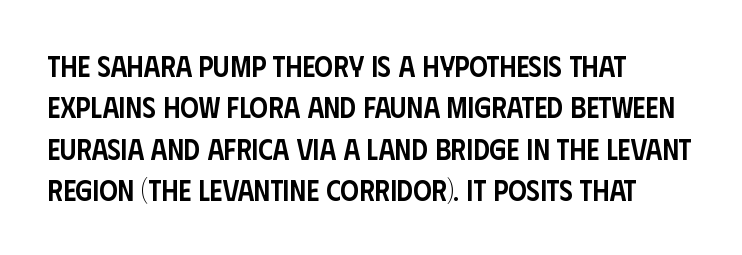
Q: Is the text bold? A: Semi-bold.
Q: Is the text italic (slanted)? A: No, it is upright.
Q: Is the typeface a serif or a sans-serif typeface? A: Sans-serif.
Q: Is the text underlined? A: No.
Q: How is the paragraph aligned? A: Left-aligned.
Q: Is the spacing between letters normal or unusually wide? A: Normal.
Q: Is the spacing between lines tight, normal or loose? A: Normal.
Q: Width (condensed, normal, or wide)? A: Condensed.
Q: Stroke contrast? A: Low.
Q: x-height? A: Large.
Q: Monospaced? A: No.
